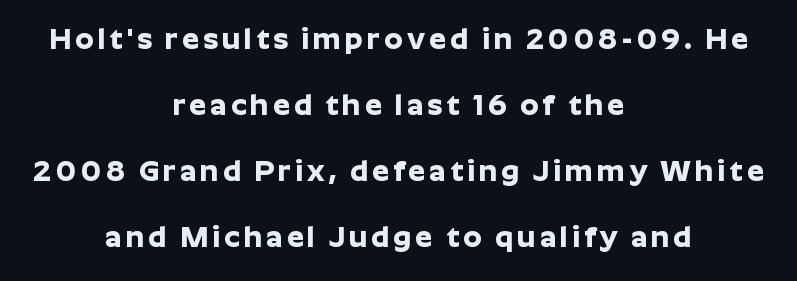
Q: Is the text bold? A: Yes.
Q: Is the text italic (slanted)? A: No, it is upright.
Q: Is the typeface a serif or a sans-serif typeface? A: Sans-serif.
Q: Is the text underlined? A: No.
Q: How is the paragraph aligned? A: Centered.
Q: Is the spacing between lines tight, normal or loose? A: Loose.
Q: Width (condensed, normal, or wide)? A: Normal.
Q: Stroke contrast? A: Low.
Q: x-height? A: Medium.
Q: Monospaced? A: No.
